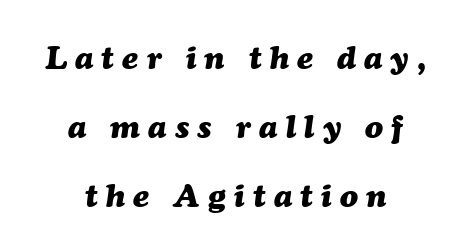
Display-style spreading of the glyphs; the letterfit is very open. The axis of the letterforms is tilted away from vertical. Is this a fixed-width face? No — the glyphs have proportional, varying widths. Each glyph is drawn with heavy, bold strokes. Regarding leading, the lines here are spaced well apart. Quick note: underline off.
